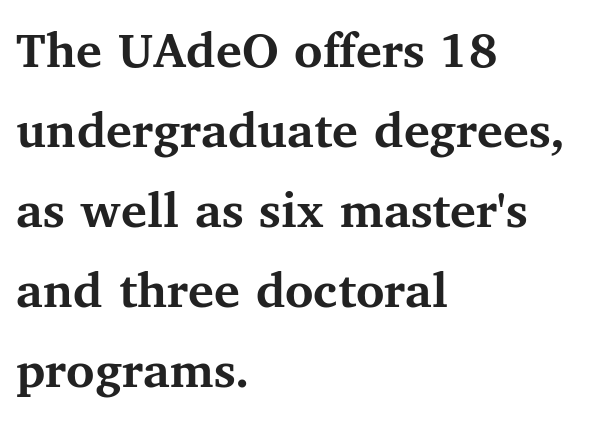
{"serif": "yes", "italic": "no", "bold": "yes", "weight": "semibold", "width": "normal", "stroke_contrast": "medium", "x_height": "medium", "monospaced": "no", "underline": "no", "align": "left", "line_spacing": "normal", "line_spacing_ratio": 1.48, "letter_spacing": "normal", "letter_spacing_em": 0.0, "glyph_px": 54}
